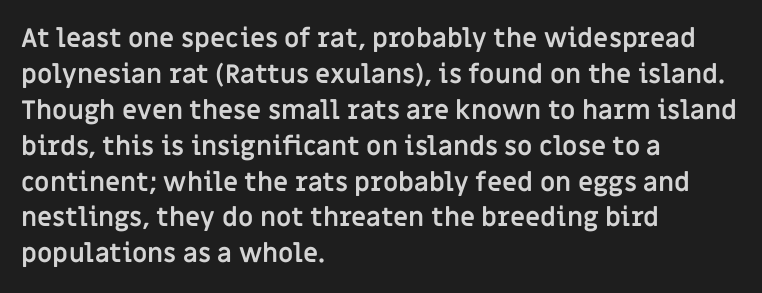
Q: Is the text bold? A: Yes.
Q: Is the text italic (slanted)? A: No, it is upright.
Q: Is the text underlined? A: No.
Q: How is the paragraph aligned? A: Left-aligned.
Q: Is the spacing between letters normal or unusually wide? A: Normal.
Q: Is the spacing between lines tight, normal or loose? A: Normal.
